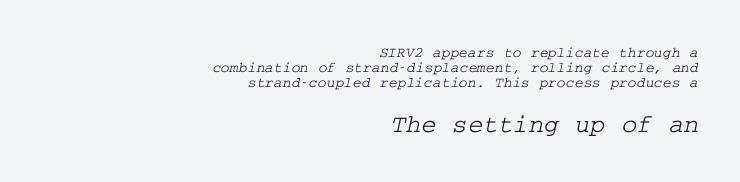
The image shows 26 px text type; set right-aligned, tight line spacing (0.99x), normal letter spacing, not underlined; the second (bottom) block is 1.73x larger.
